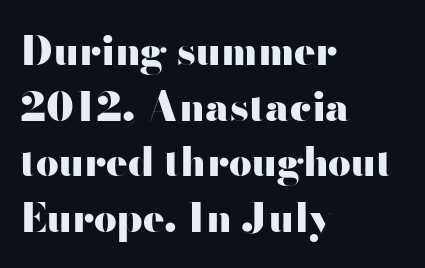
{"serif": "no", "italic": "no", "bold": "yes", "weight": "heavy", "width": "wide", "stroke_contrast": "high", "x_height": "small", "monospaced": "no", "underline": "no", "align": "left", "line_spacing": "normal", "line_spacing_ratio": 1.39, "letter_spacing": "normal", "letter_spacing_em": 0.0, "glyph_px": 40}
